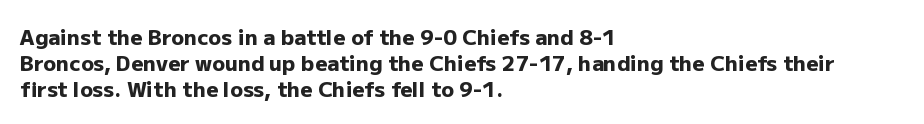
The image shows 21 px bold type, upright; set left-aligned, line spacing 1.23x, normal letter spacing, not underlined.
